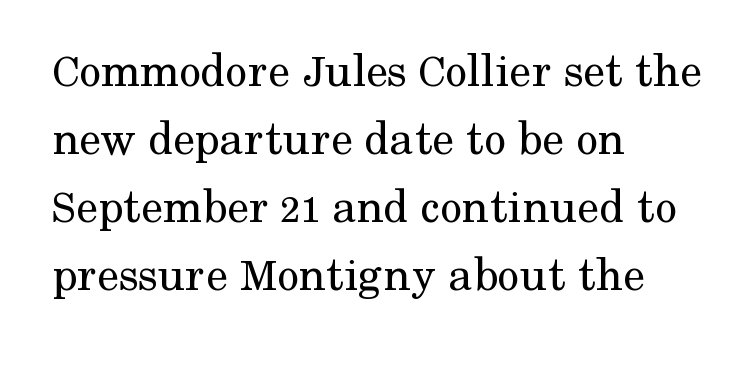
{"serif": "yes", "italic": "no", "bold": "no", "weight": "regular", "width": "normal", "stroke_contrast": "medium", "x_height": "medium", "monospaced": "no", "underline": "no", "align": "left", "line_spacing": "normal", "line_spacing_ratio": 1.39, "letter_spacing": "normal", "letter_spacing_em": 0.0, "glyph_px": 49}
